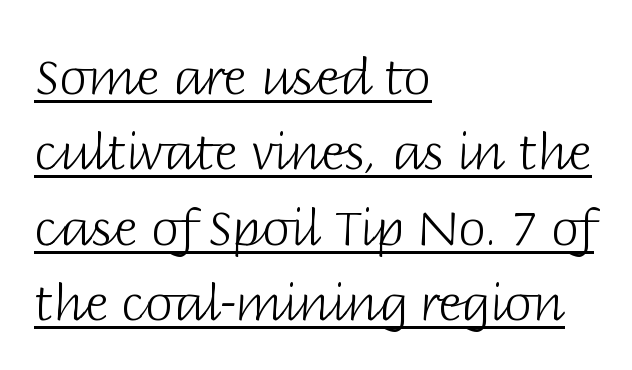
Q: Is the text bold? A: No.
Q: Is the text italic (slanted)? A: No, it is upright.
Q: Is the typeface a serif or a sans-serif typeface? A: Sans-serif.
Q: Is the text underlined? A: Yes.
Q: How is the paragraph aligned? A: Left-aligned.
Q: Is the spacing between letters normal or unusually wide? A: Normal.
Q: Is the spacing between lines tight, normal or loose? A: Normal.
Q: Width (condensed, normal, or wide)? A: Normal.
Q: Stroke contrast? A: Low.
Q: x-height? A: Large.
Q: Monospaced? A: No.
